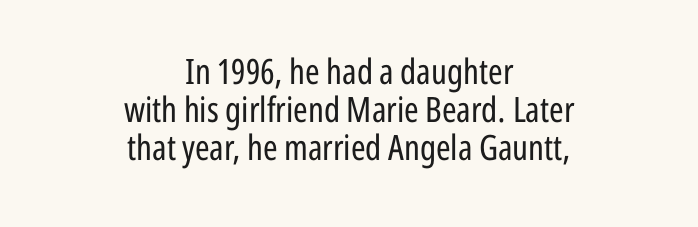
The image shows 35 px regular-weight, condensed sans-serif type, upright; set centered, tight line spacing (1.08x), normal letter spacing, not underlined; low stroke contrast and a medium x-height.
